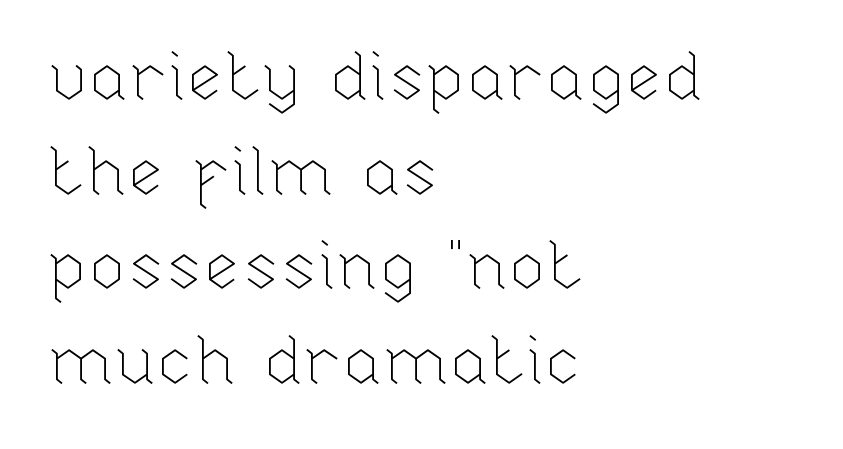
{"italic": "no", "bold": "no", "weight": "thin", "width": "normal", "stroke_contrast": "low", "x_height": "medium", "monospaced": "no", "underline": "no", "align": "left", "line_spacing": "normal", "line_spacing_ratio": 1.39, "letter_spacing": "normal", "letter_spacing_em": 0.0, "glyph_px": 68}
